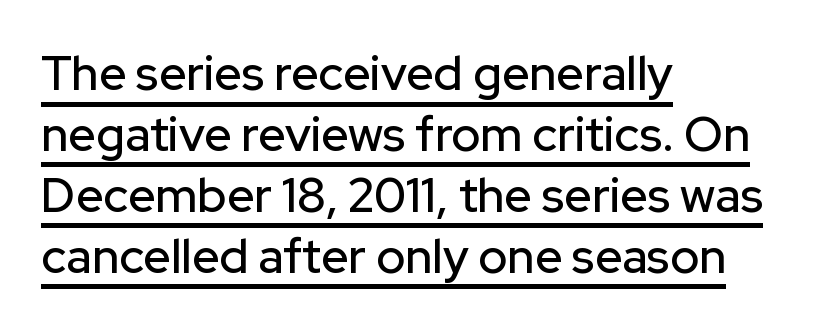
The image shows 48 px sans-serif type, upright; set left-aligned, normal line spacing (1.27x), normal letter spacing, underlined; low stroke contrast and a medium x-height.
